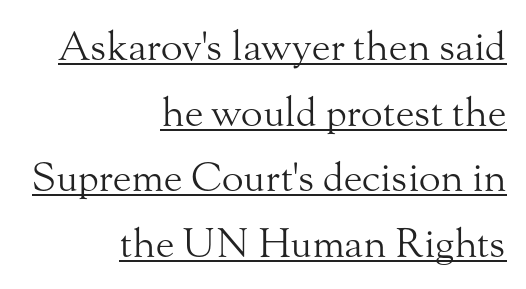
The image shows 40 px light serif type, upright; set right-aligned, normal line spacing (1.64x), normal letter spacing, underlined; medium stroke contrast and a small x-height.
